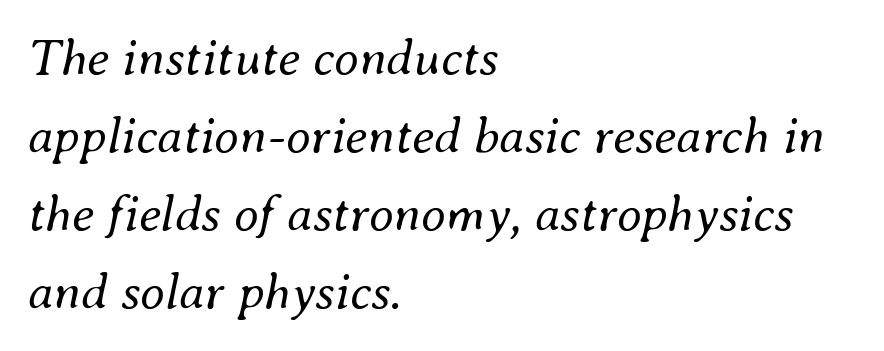
Q: Is the text bold? A: No.
Q: Is the text italic (slanted)? A: Yes, it leans right by about 8 degrees.
Q: Is the text underlined? A: No.
Q: How is the paragraph aligned? A: Left-aligned.
Q: Is the spacing between letters normal or unusually wide? A: Normal.
Q: Is the spacing between lines tight, normal or loose? A: Normal.
Q: Width (condensed, normal, or wide)? A: Normal.
Q: Stroke contrast? A: Medium.
Q: x-height? A: Small.
Q: Monospaced? A: No.
